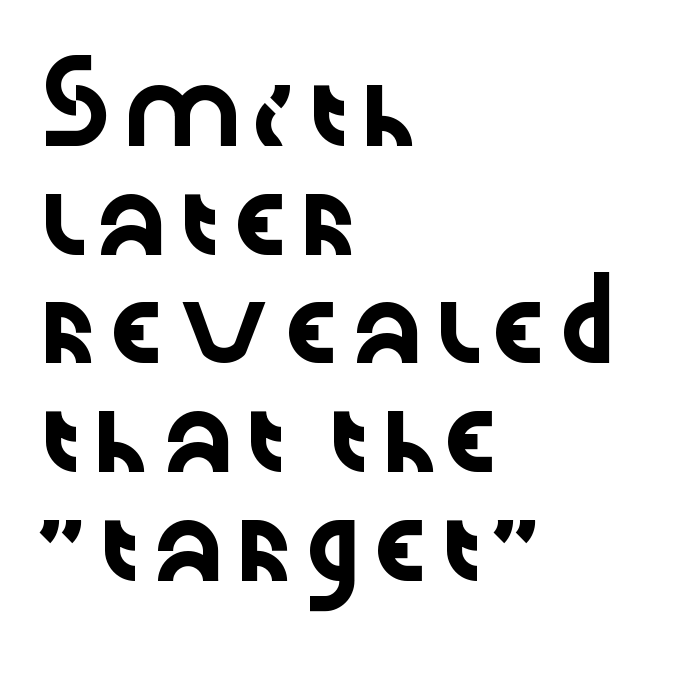
The letterforms sit shoulder to shoulder at normal distance. You can tell from the bare stems that sans-serif type was used. Proportional: the letters do not fall into vertical columns. Compared with typical paragraphs, the rows here are spaced about the same. The type sits square on the baseline with zero lean.
